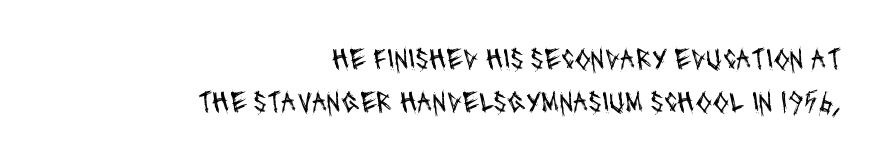
Q: Is the text bold? A: No.
Q: Is the typeface a serif or a sans-serif typeface? A: Sans-serif.
Q: Is the text underlined? A: No.
Q: How is the paragraph aligned? A: Right-aligned.
Q: Is the spacing between letters normal or unusually wide? A: Normal.
Q: Is the spacing between lines tight, normal or loose? A: Normal.
Q: Width (condensed, normal, or wide)? A: Condensed.
Q: Stroke contrast? A: Medium.
Q: x-height? A: Large.
Q: Monospaced? A: No.
